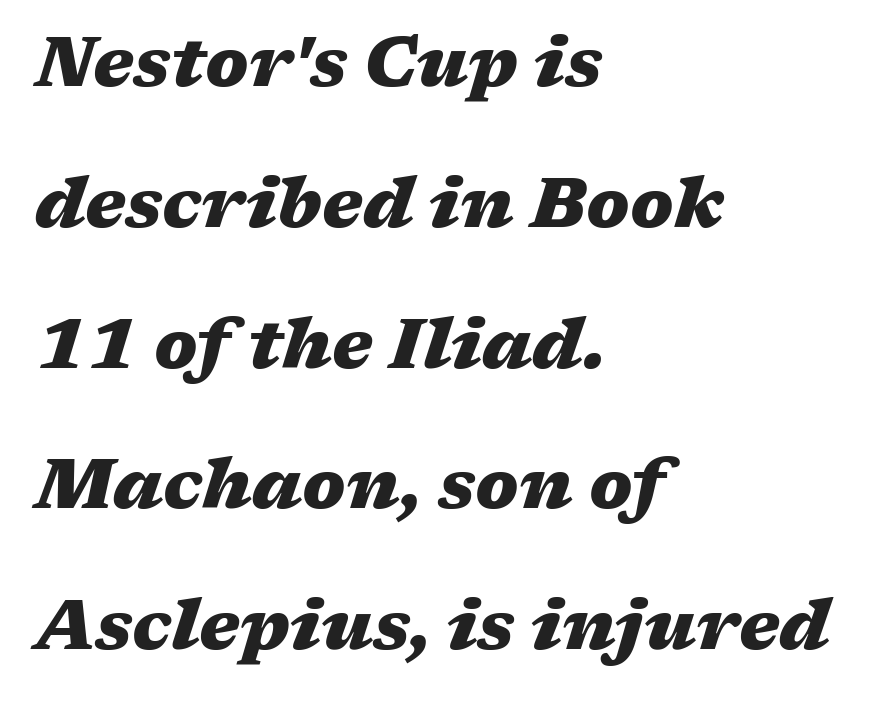
Q: Is the text bold? A: Yes.
Q: Is the text italic (slanted)? A: Yes, it leans right by about 17 degrees.
Q: Is the text underlined? A: No.
Q: How is the paragraph aligned? A: Left-aligned.
Q: Is the spacing between letters normal or unusually wide? A: Normal.
Q: Is the spacing between lines tight, normal or loose? A: Loose.
Q: Width (condensed, normal, or wide)? A: Wide.
Q: Stroke contrast? A: Medium.
Q: x-height? A: Medium.
Q: Monospaced? A: No.
